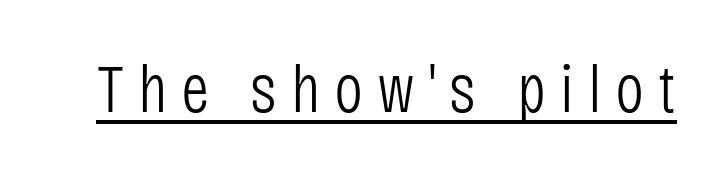
The image shows 69 px light, condensed sans-serif type, upright; set unusually wide letter spacing (+0.2 em), underlined; low stroke contrast and a large x-height.
